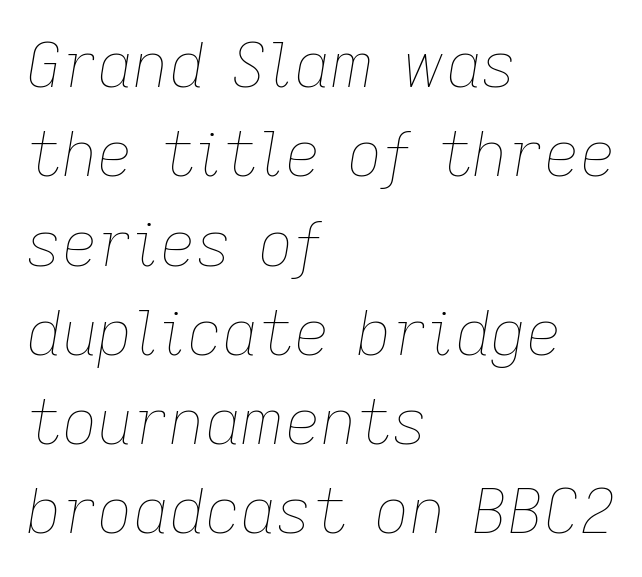
Q: Is the text bold? A: No.
Q: Is the text italic (slanted)? A: Yes, it leans right by about 9 degrees.
Q: Is the text underlined? A: No.
Q: How is the paragraph aligned? A: Left-aligned.
Q: Is the spacing between letters normal or unusually wide? A: Normal.
Q: Is the spacing between lines tight, normal or loose? A: Normal.
Q: Width (condensed, normal, or wide)? A: Normal.
Q: Stroke contrast? A: Low.
Q: x-height? A: Medium.
Q: Monospaced? A: No.
